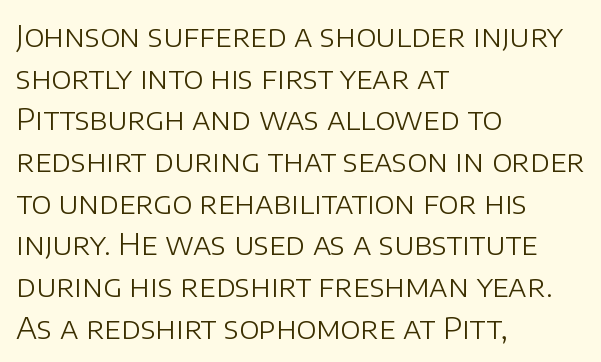
Is the block centered? No — it sits flush against the left margin. Underline: absent. The face used here is proportionally spaced, like ordinary book or web type. The letters stand straight up with perfectly vertical stems.
